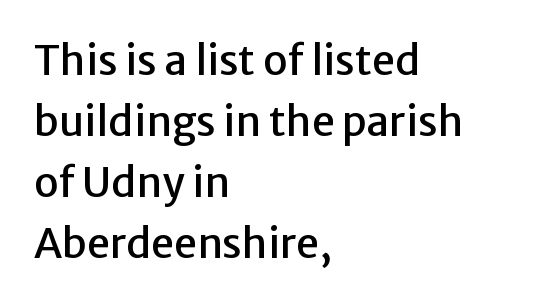
Q: Is the text italic (slanted)? A: No, it is upright.
Q: Is the typeface a serif or a sans-serif typeface? A: Sans-serif.
Q: Is the text underlined? A: No.
Q: How is the paragraph aligned? A: Left-aligned.
Q: Is the spacing between letters normal or unusually wide? A: Normal.
Q: Is the spacing between lines tight, normal or loose? A: Normal.
Q: Width (condensed, normal, or wide)? A: Normal.
Q: Stroke contrast? A: Low.
Q: x-height? A: Medium.
Q: Monospaced? A: No.
